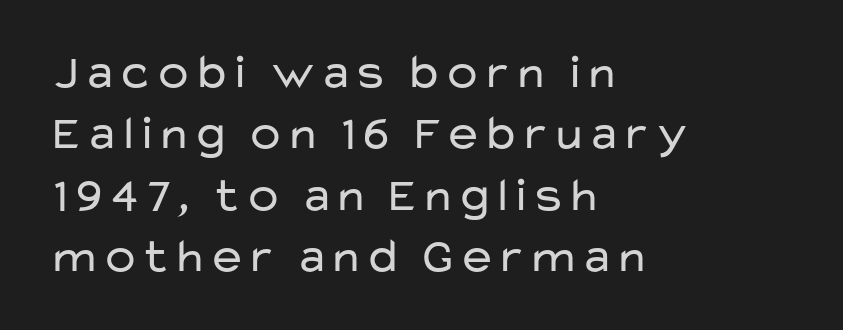
The typography opts for an upright posture over an oblique one. Quick note: underline off. How would I describe the line gaps? Plain and ordinary. Character widths vary here, with narrow letters taking less room than wide ones. Teacher's note: observe the even left margin — that is flush-left alignment. Observe the absence of serifs on each vertical stroke in this sample.
